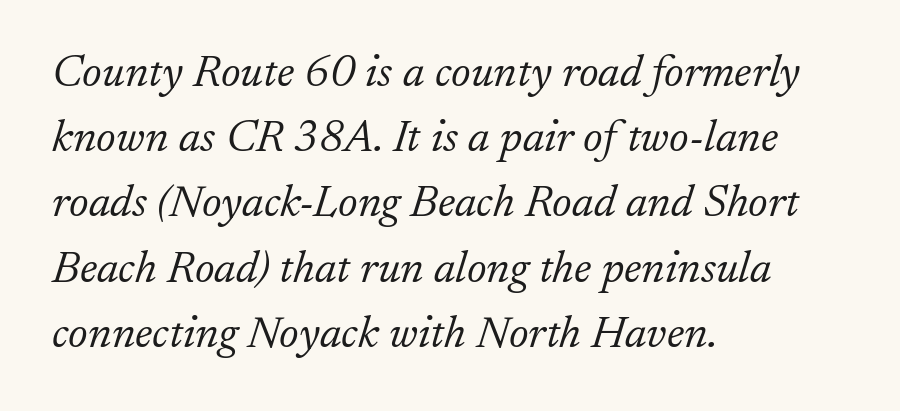
Q: Is the text bold? A: No.
Q: Is the text italic (slanted)? A: Yes, it leans right by about 17 degrees.
Q: Is the typeface a serif or a sans-serif typeface? A: Serif.
Q: Is the text underlined? A: No.
Q: How is the paragraph aligned? A: Left-aligned.
Q: Is the spacing between letters normal or unusually wide? A: Normal.
Q: Is the spacing between lines tight, normal or loose? A: Normal.
Q: Width (condensed, normal, or wide)? A: Normal.
Q: Stroke contrast? A: Low.
Q: x-height? A: Small.
Q: Monospaced? A: No.
